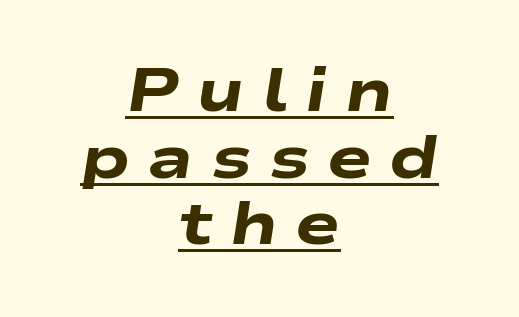
Q: Is the text bold? A: Yes.
Q: Is the text italic (slanted)? A: Yes, it leans right by about 9 degrees.
Q: Is the text underlined? A: Yes.
Q: How is the paragraph aligned? A: Centered.
Q: Is the spacing between letters normal or unusually wide? A: Unusually wide.
Q: Is the spacing between lines tight, normal or loose? A: Tight.
Q: Width (condensed, normal, or wide)? A: Wide.
Q: Stroke contrast? A: Low.
Q: x-height? A: Medium.
Q: Monospaced? A: No.
